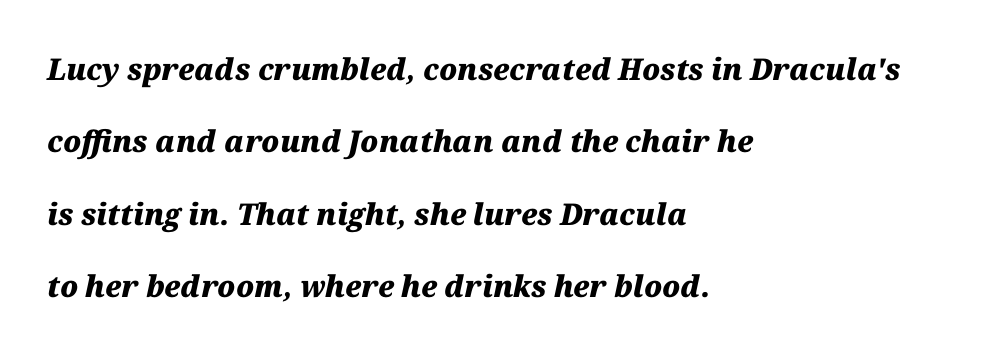
Q: Is the text bold? A: Yes.
Q: Is the text italic (slanted)? A: Yes, it leans right by about 12 degrees.
Q: Is the text underlined? A: No.
Q: How is the paragraph aligned? A: Left-aligned.
Q: Is the spacing between letters normal or unusually wide? A: Normal.
Q: Is the spacing between lines tight, normal or loose? A: Loose.
Q: Width (condensed, normal, or wide)? A: Normal.
Q: Stroke contrast? A: Medium.
Q: x-height? A: Medium.
Q: Monospaced? A: No.
